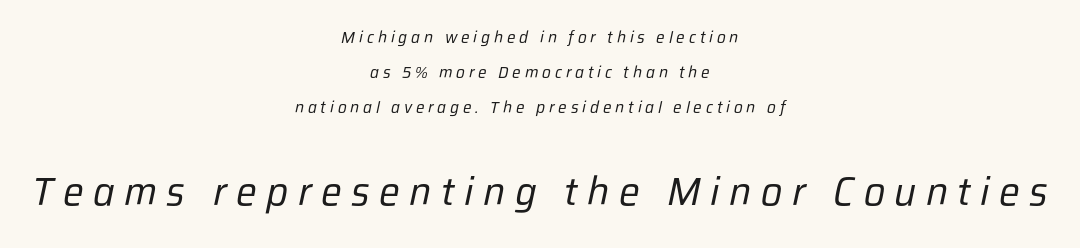
{"italic": "yes", "lean": "right", "slant_degrees": 12, "bold": "no", "weight": "regular", "width": "normal", "stroke_contrast": "low", "x_height": "medium", "monospaced": "no", "underline": "no", "align": "center", "line_spacing": "loose", "line_spacing_ratio": 2.19, "letter_spacing": "wide", "letter_spacing_em": 0.24, "larger_block": "second", "size_ratio": 2.44, "glyph_px": 39}
